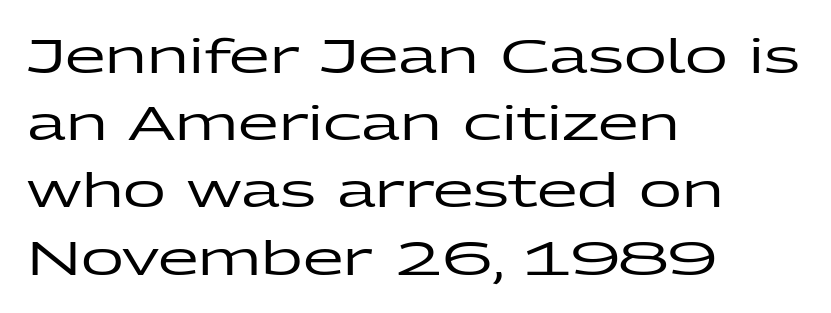
Q: Is the text italic (slanted)? A: No, it is upright.
Q: Is the typeface a serif or a sans-serif typeface? A: Sans-serif.
Q: Is the text underlined? A: No.
Q: How is the paragraph aligned? A: Left-aligned.
Q: Is the spacing between letters normal or unusually wide? A: Normal.
Q: Is the spacing between lines tight, normal or loose? A: Normal.
Q: Width (condensed, normal, or wide)? A: Wide.
Q: Stroke contrast? A: Low.
Q: x-height? A: Medium.
Q: Monospaced? A: No.
